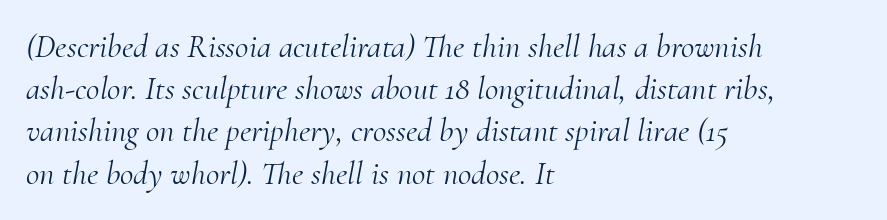
The passage shown has conventional tracking throughout. Rows of type keep a routine distance in the vertical direction. This is oblique type, the kind used for emphasis or titles. In terms of letterform style, serifs are clearly present. The area under the type is left untouched. Here the designer chose a conventional face with non-uniform glyph widths.
